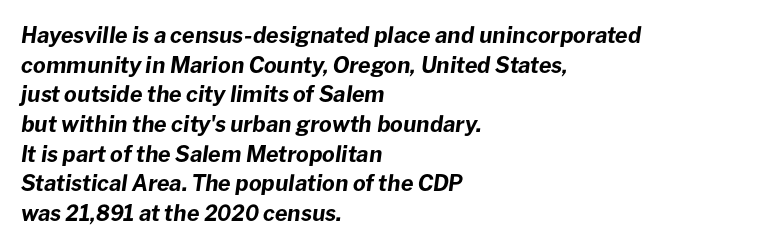
Quick note: underline off. A student would call this left alignment; a typographer would say flush left, rag right. The specimen reads as italic at a glance. The gaps between neighbouring characters are ordinary and unremarkable.
